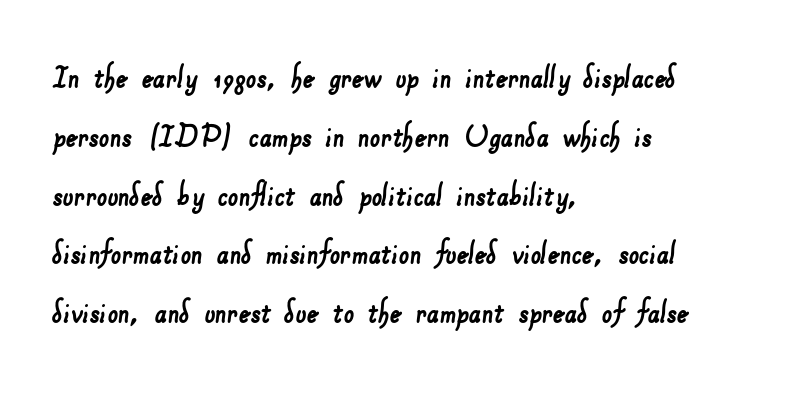
{"serif": "no", "width": "normal", "stroke_contrast": "low", "x_height": "small", "monospaced": "no", "underline": "no", "align": "left", "line_spacing": "normal", "line_spacing_ratio": 1.59, "letter_spacing": "normal", "letter_spacing_em": 0.0, "glyph_px": 37}
